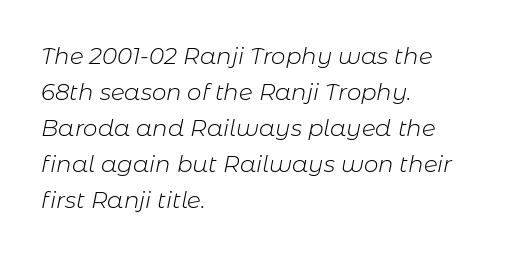
Q: Is the text bold? A: No.
Q: Is the text italic (slanted)? A: Yes, it leans right by about 11 degrees.
Q: Is the text underlined? A: No.
Q: How is the paragraph aligned? A: Left-aligned.
Q: Is the spacing between letters normal or unusually wide? A: Normal.
Q: Is the spacing between lines tight, normal or loose? A: Normal.
